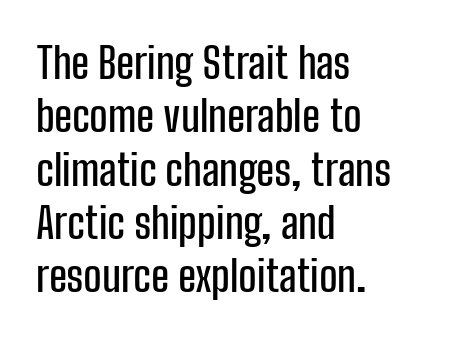
Lines of text with bare space underneath. No feet cap the strokes, marking this as sans-serif type. You could call the tracking neutral — neither tight nor loose. The compositor pushed each line to the left boundary. The letters advance in unequal steps, a hallmark of proportional type. A roman cut, with each character standing at attention.
